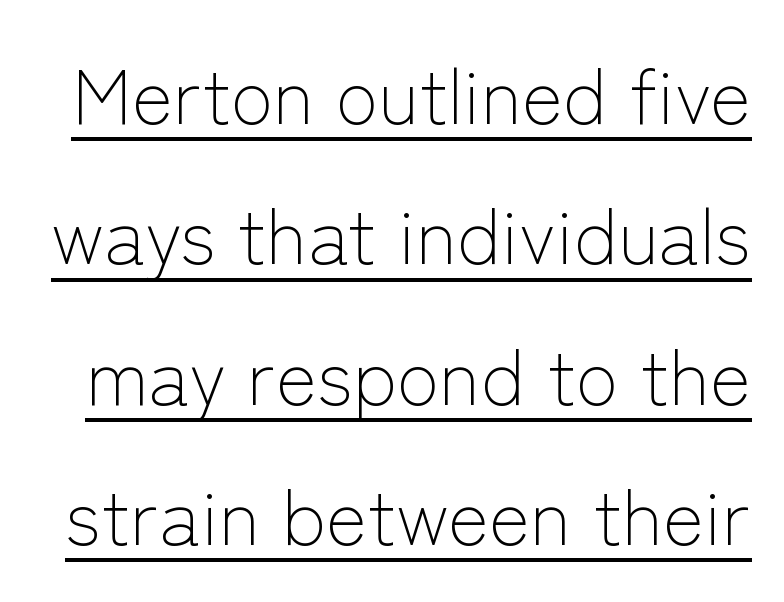
Q: Is the text bold? A: No.
Q: Is the text italic (slanted)? A: No, it is upright.
Q: Is the typeface a serif or a sans-serif typeface? A: Sans-serif.
Q: Is the text underlined? A: Yes.
Q: Is the spacing between letters normal or unusually wide? A: Normal.
Q: Width (condensed, normal, or wide)? A: Normal.
Q: Stroke contrast? A: Low.
Q: x-height? A: Medium.
Q: Monospaced? A: No.
